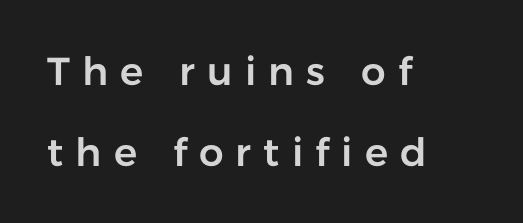
Q: Is the text italic (slanted)? A: No, it is upright.
Q: Is the typeface a serif or a sans-serif typeface? A: Sans-serif.
Q: Is the text underlined? A: No.
Q: How is the paragraph aligned? A: Left-aligned.
Q: Is the spacing between letters normal or unusually wide? A: Unusually wide.
Q: Is the spacing between lines tight, normal or loose? A: Loose.
Q: Width (condensed, normal, or wide)? A: Normal.
Q: Stroke contrast? A: Low.
Q: x-height? A: Medium.
Q: Monospaced? A: No.
